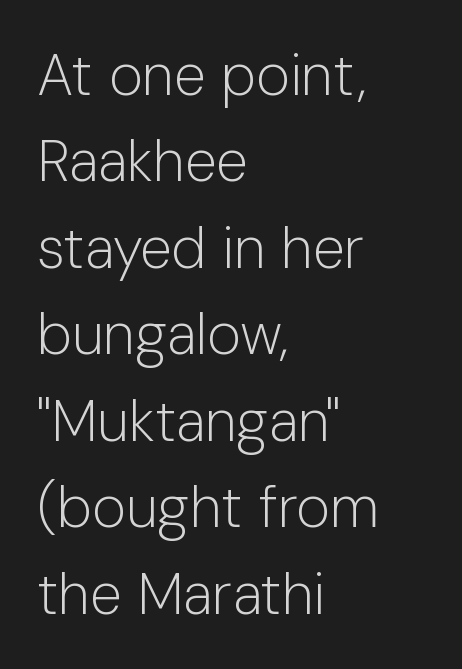
Vertically, the passage feels balanced, rows spaced as you'd expect. A typesetter would call this zero additional tracking. The lines in this sample share a left origin and differ only in where they stop. These glyphs show unthickened strokes, regular width or finer. The rendering shows plain stroke endings on the letterforms — a sans-serif design. The zone under the glyphs is completely vacant.
